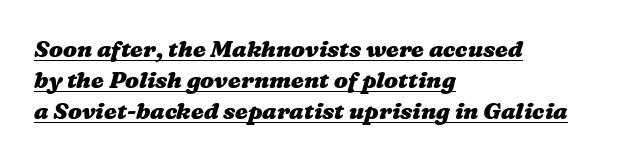
Every word sits above its own underline. On the weight axis this lands at bold, roughly 700. The passage is arranged the way most books set body copy — flush left. Characters follow at the spacing the type designer built in. A normal amount of white space separates one row of letters from the next.
